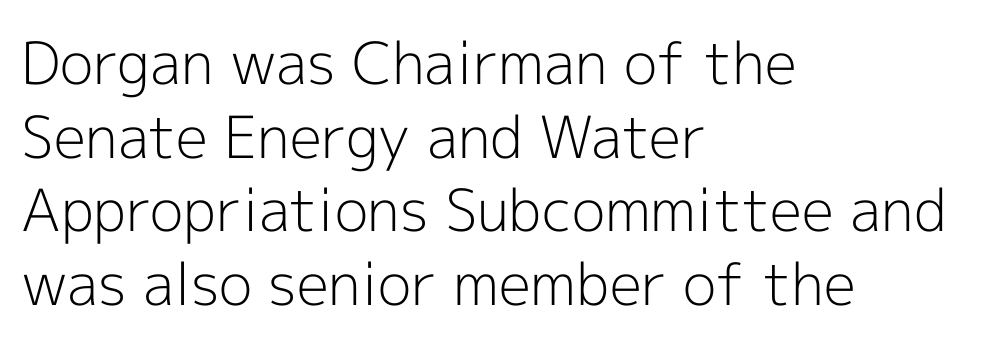
Q: Is the text bold? A: No.
Q: Is the text italic (slanted)? A: No, it is upright.
Q: Is the typeface a serif or a sans-serif typeface? A: Sans-serif.
Q: Is the text underlined? A: No.
Q: How is the paragraph aligned? A: Left-aligned.
Q: Is the spacing between letters normal or unusually wide? A: Normal.
Q: Is the spacing between lines tight, normal or loose? A: Normal.
Q: Width (condensed, normal, or wide)? A: Normal.
Q: x-height? A: Medium.
Q: Monospaced? A: No.
